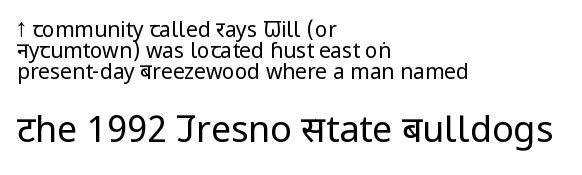
Caption: standard tracking, unaltered. This sample has the flowing, uneven cadence of proportional lettering. Underlining? Definitely not there. Stroke mass is kept to a normal reading level or below. The designer dialed line spacing down below the default.
